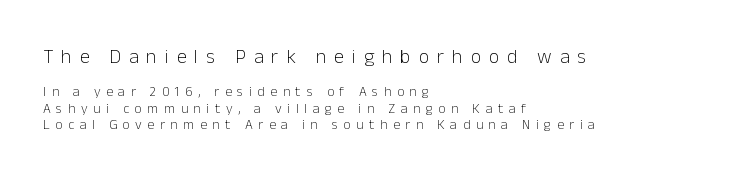
The face used here appears at its bigger size in the upper chunk. The zone under the glyphs is completely vacant. This is the regular roman posture of the typeface. The paragraph shown leans on its left margin. The face used here is rendered with a markedly widened letterfit.
